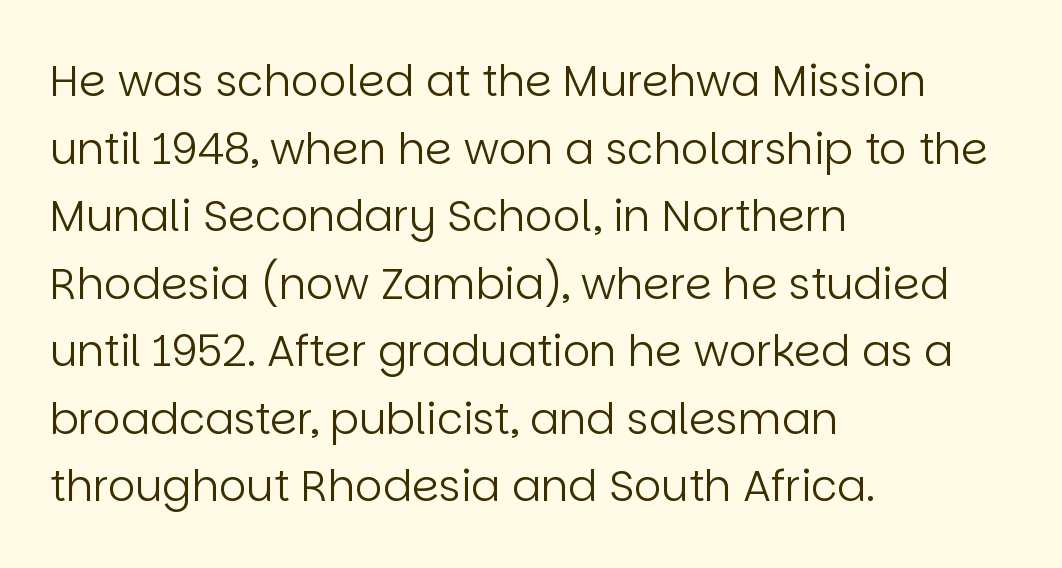
The image shows 43 px regular-weight sans-serif type, upright; set left-aligned, normal line spacing (1.57x), normal letter spacing, not underlined; low stroke contrast and a large x-height.
